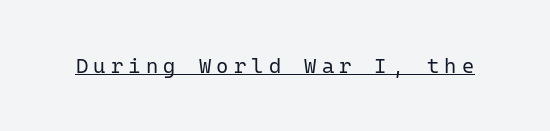
The image shows 21 px text type, upright; set unusually wide letter spacing (+0.25 em), underlined.
